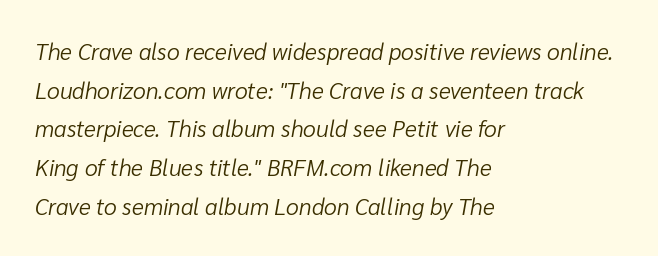
Italic? Definitely — the glyphs are oblique. Ink coverage per letter is moderate at most. This sample is left-justified, so line endings fall wherever the words run out. In terms of leading, this rendering sits right in the middle.
